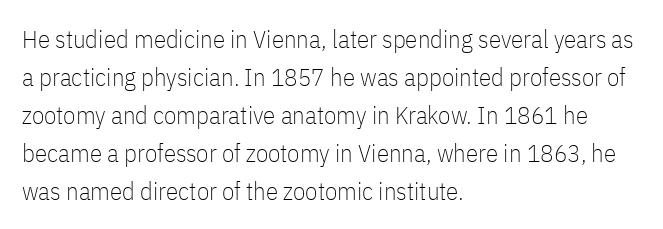
{"italic": "no", "bold": "no", "underline": "no", "align": "left", "line_spacing": "normal", "line_spacing_ratio": 1.52, "letter_spacing": "normal", "letter_spacing_em": 0.0, "glyph_px": 25}
